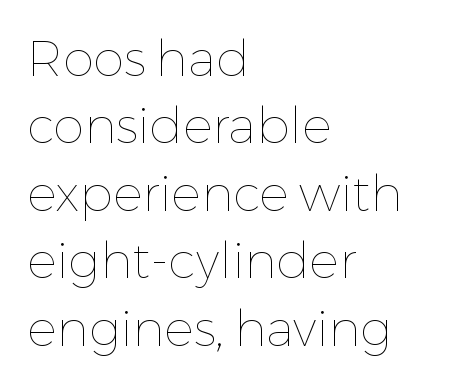
Q: Is the text bold? A: No.
Q: Is the text italic (slanted)? A: No, it is upright.
Q: Is the text underlined? A: No.
Q: How is the paragraph aligned? A: Left-aligned.
Q: Is the spacing between letters normal or unusually wide? A: Normal.
Q: Is the spacing between lines tight, normal or loose? A: Normal.
Q: Width (condensed, normal, or wide)? A: Normal.
Q: Stroke contrast? A: Low.
Q: x-height? A: Medium.
Q: Monospaced? A: No.
